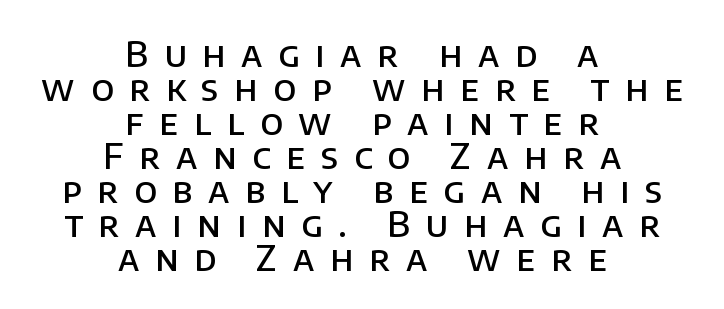
Do the letters lean? They stand straight. Notice how the passage keeps no hard edge, just a central spine. The specimen omits any rule beneath the text block's lines. Each glyph is drawn with semibold strokes, heavier than normal yet not fully bold. This is sans-serif lettering, the kind often seen on screens and signage. The face used here is rendered with a markedly widened letterfit.
